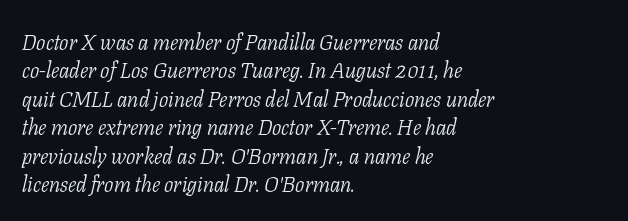
{"italic": "yes", "lean": "right", "slant_degrees": 11, "bold": "no", "underline": "no", "align": "left", "line_spacing": "normal", "line_spacing_ratio": 1.29, "letter_spacing": "normal", "letter_spacing_em": 0.0, "glyph_px": 22}
